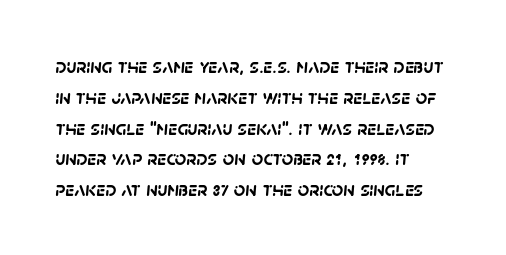
{"bold": "yes", "underline": "no", "align": "left", "line_spacing": "normal", "line_spacing_ratio": 1.54, "letter_spacing": "normal", "letter_spacing_em": 0.0, "glyph_px": 20}
